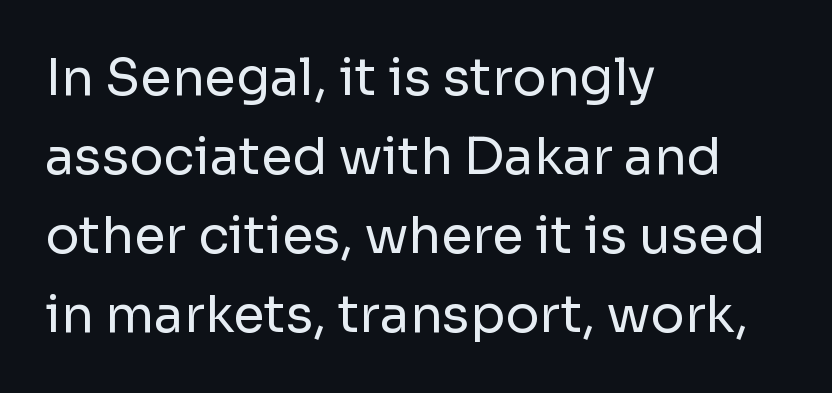
The image shows 51 px regular-weight sans-serif type, upright; set left-aligned, normal line spacing (1.55x), normal letter spacing, not underlined; low stroke contrast and a medium x-height.
